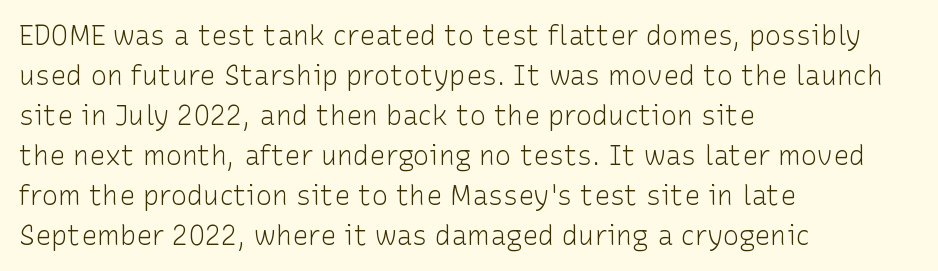
Italic: no, the glyphs are upright roman. Observe the ordinary spacing: letters are neighbours, not strangers. Line spacing here is normal. The zone under the glyphs is completely vacant. These lines stack with their left ends in a neat column.
